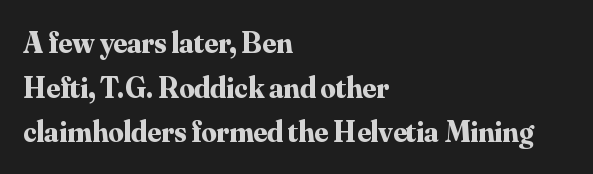
Q: Is the text bold? A: Yes.
Q: Is the text italic (slanted)? A: No, it is upright.
Q: Is the typeface a serif or a sans-serif typeface? A: Serif.
Q: Is the text underlined? A: No.
Q: How is the paragraph aligned? A: Left-aligned.
Q: Is the spacing between letters normal or unusually wide? A: Normal.
Q: Is the spacing between lines tight, normal or loose? A: Normal.
Q: Width (condensed, normal, or wide)? A: Normal.
Q: Stroke contrast? A: Medium.
Q: x-height? A: Small.
Q: Monospaced? A: No.
